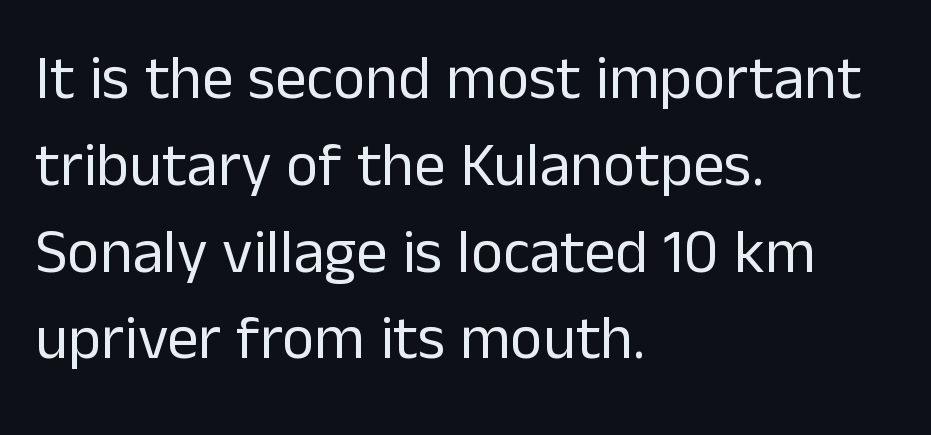
If you drew a ruler down the left edge, every line would touch it. A sans-serif font was chosen for this passage. The passage shown is not bold in any degree. Descender tails drop into unmarked territory. Each letter keeps its own natural width here, so spacing adapts to shape. Upright lettering throughout.
